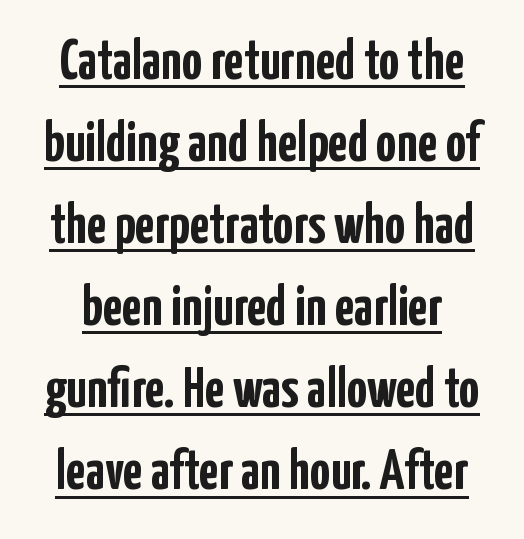
{"serif": "no", "italic": "no", "bold": "yes", "weight": "semibold", "width": "condensed", "stroke_contrast": "low", "x_height": "medium", "monospaced": "no", "underline": "yes", "line_spacing": "normal", "line_spacing_ratio": 1.44, "letter_spacing": "normal", "letter_spacing_em": 0.0, "glyph_px": 57}
